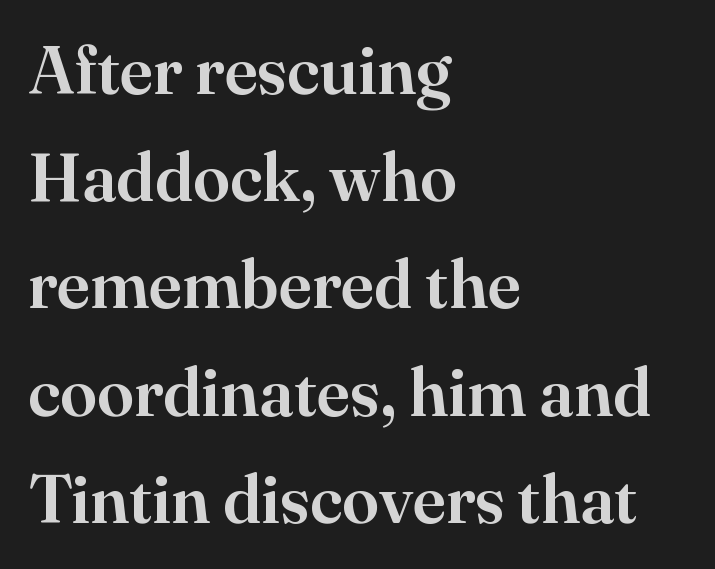
Which margin do the lines hug? The left one — the right edge is uneven. The line-height multiplier appears to be the usual default. Observe the ordinary spacing: letters are neighbours, not strangers. Note the varied advance widths — an 'i' is clearly narrower than an 'm'. Characters remain perfectly vertical along every line.
